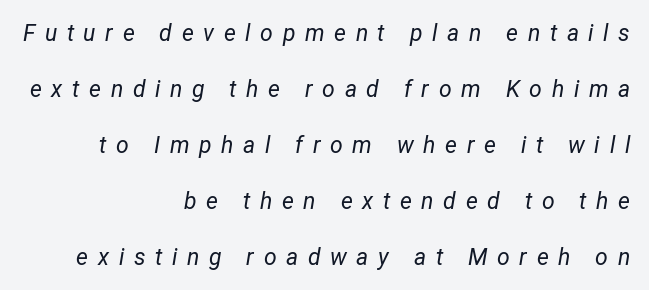
{"italic": "yes", "lean": "right", "slant_degrees": 12, "bold": "no", "underline": "no", "align": "right", "line_spacing": "loose", "line_spacing_ratio": 2.43, "letter_spacing": "wide", "letter_spacing_em": 0.42, "glyph_px": 23}
